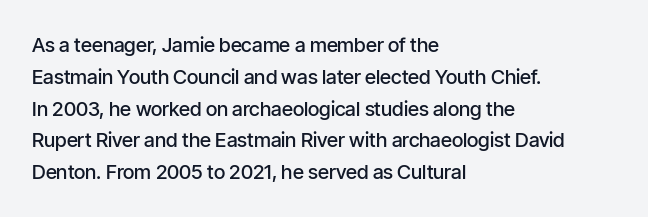
The image shows 20 px text type, upright; set left-aligned, normal line spacing (1.59x), normal letter spacing, not underlined.
